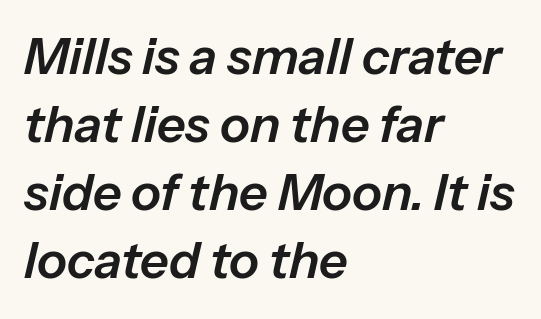
Q: Is the text italic (slanted)? A: Yes, it leans right by about 13 degrees.
Q: Is the text underlined? A: No.
Q: How is the paragraph aligned? A: Left-aligned.
Q: Is the spacing between letters normal or unusually wide? A: Normal.
Q: Is the spacing between lines tight, normal or loose? A: Normal.
Q: Width (condensed, normal, or wide)? A: Normal.
Q: Stroke contrast? A: Low.
Q: x-height? A: Medium.
Q: Monospaced? A: No.
